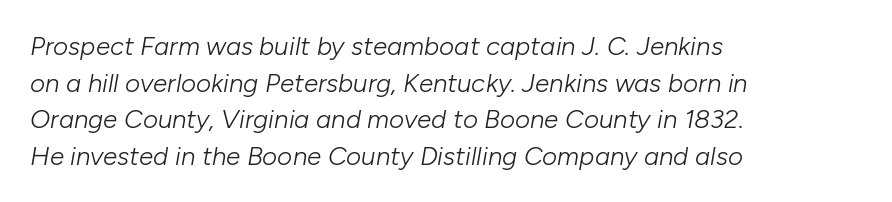
The image shows 26 px text type, italic (leaning right); set left-aligned, normal line spacing (1.41x), normal letter spacing, not underlined.
